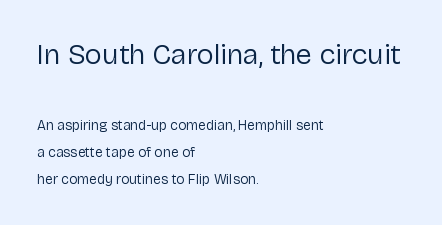
Q: Is the text bold? A: No.
Q: Is the text italic (slanted)? A: No, it is upright.
Q: Is the typeface a serif or a sans-serif typeface? A: Sans-serif.
Q: Is the text underlined? A: No.
Q: How is the paragraph aligned? A: Left-aligned.
Q: Is the spacing between letters normal or unusually wide? A: Normal.
Q: Is the spacing between lines tight, normal or loose? A: Loose.
Q: Which block of text is set in a larger size, the first (top) or the second (bottom)? A: The first (top) one.
Q: Width (condensed, normal, or wide)? A: Normal.
Q: Stroke contrast? A: Low.
Q: x-height? A: Medium.
Q: Monospaced? A: No.
